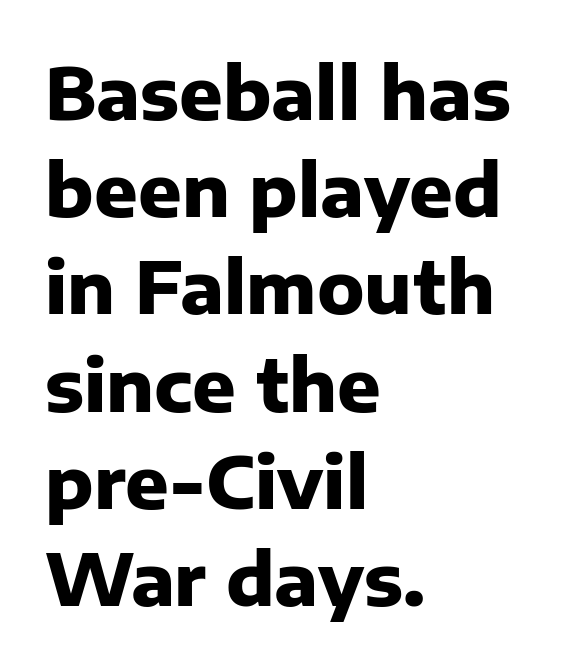
Q: Is the text bold? A: Yes.
Q: Is the text italic (slanted)? A: No, it is upright.
Q: Is the typeface a serif or a sans-serif typeface? A: Sans-serif.
Q: Is the text underlined? A: No.
Q: How is the paragraph aligned? A: Left-aligned.
Q: Is the spacing between letters normal or unusually wide? A: Normal.
Q: Is the spacing between lines tight, normal or loose? A: Normal.
Q: Width (condensed, normal, or wide)? A: Normal.
Q: Stroke contrast? A: Low.
Q: x-height? A: Medium.
Q: Monospaced? A: No.
